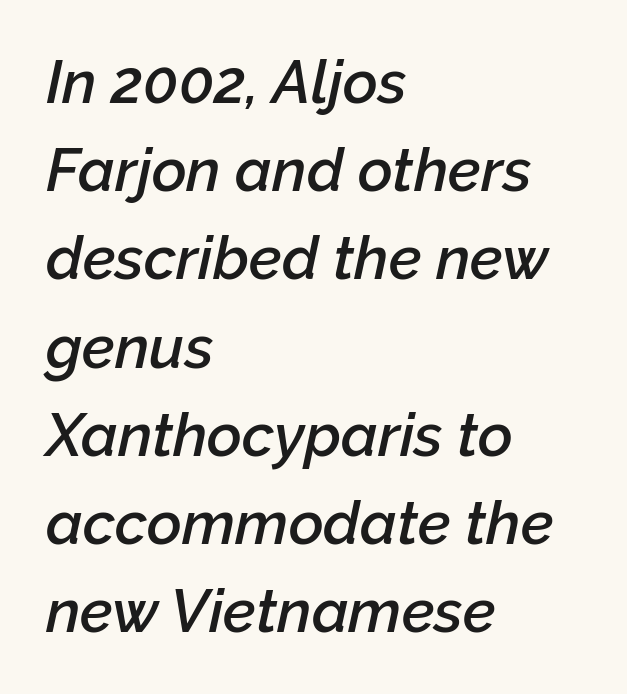
The rows are spaced the way most documents space them. A typesetter would call this proportional, since set widths differ per character. Leftover space on each line is placed entirely after the last word. The letters are semibold — heavier than regular but short of a full bold. The area under the type is left untouched. Characters are canted at an angle relative to the baseline's perpendicular.
